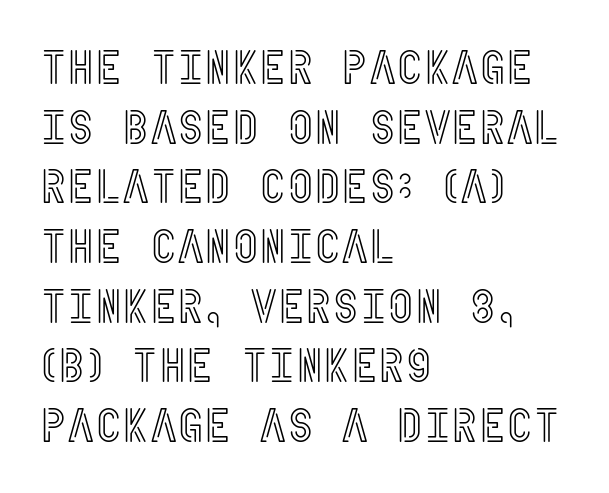
The image shows 47 px condensed type, upright; set left-aligned, normal line spacing (1.27x), normal letter spacing, not underlined; a large x-height.
